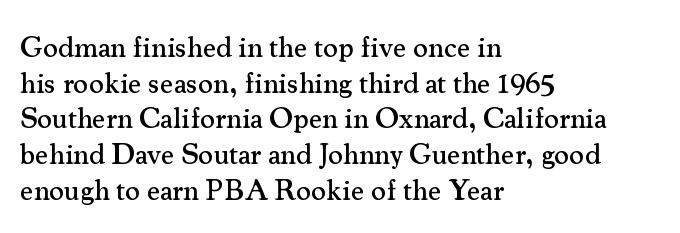
{"serif": "yes", "italic": "no", "width": "normal", "stroke_contrast": "medium", "x_height": "small", "monospaced": "no", "underline": "no", "align": "left", "line_spacing_ratio": 1.23, "letter_spacing": "normal", "letter_spacing_em": 0.0, "glyph_px": 29}
